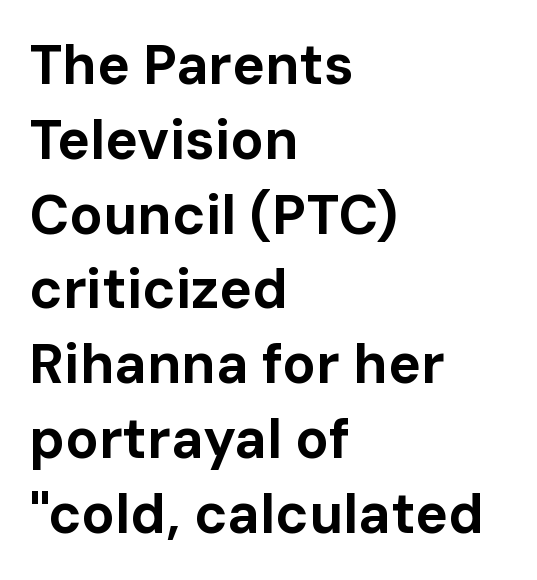
{"serif": "no", "italic": "no", "bold": "yes", "weight": "bold", "width": "normal", "stroke_contrast": "low", "x_height": "medium", "monospaced": "no", "underline": "no", "align": "left", "line_spacing": "normal", "line_spacing_ratio": 1.36, "letter_spacing": "normal", "letter_spacing_em": 0.0, "glyph_px": 55}
